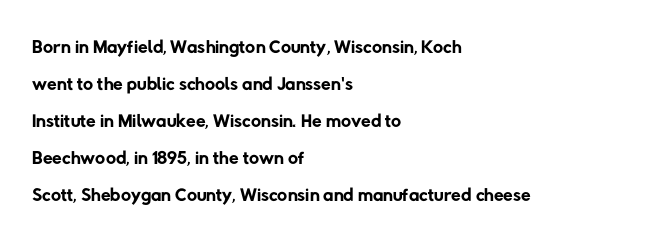
Q: Is the text bold? A: No.
Q: Is the typeface a serif or a sans-serif typeface? A: Sans-serif.
Q: Is the text underlined? A: No.
Q: How is the paragraph aligned? A: Left-aligned.
Q: Is the spacing between letters normal or unusually wide? A: Normal.
Q: Is the spacing between lines tight, normal or loose? A: Normal.
Q: Width (condensed, normal, or wide)? A: Normal.
Q: Stroke contrast? A: Low.
Q: x-height? A: Medium.
Q: Monospaced? A: No.
